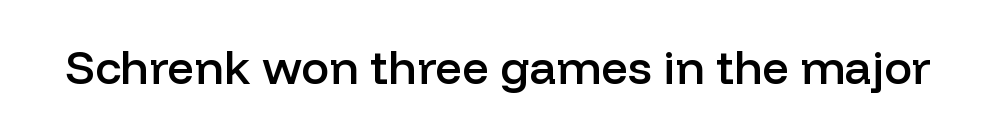
{"serif": "no", "italic": "no", "bold": "semi", "weight": "semibold", "width": "normal", "stroke_contrast": "low", "x_height": "medium", "monospaced": "no", "underline": "no", "letter_spacing": "normal", "letter_spacing_em": 0.0, "glyph_px": 47}
